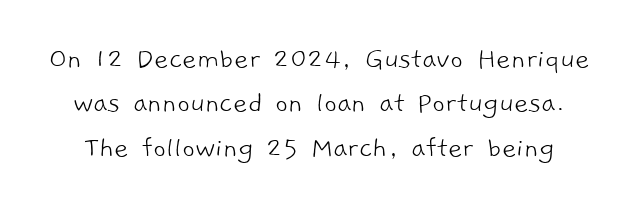
Q: Is the text bold? A: No.
Q: Is the typeface a serif or a sans-serif typeface? A: Sans-serif.
Q: Is the text underlined? A: No.
Q: Is the spacing between letters normal or unusually wide? A: Normal.
Q: Is the spacing between lines tight, normal or loose? A: Normal.
Q: Width (condensed, normal, or wide)? A: Normal.
Q: Stroke contrast? A: Low.
Q: x-height? A: Medium.
Q: Monospaced? A: No.
